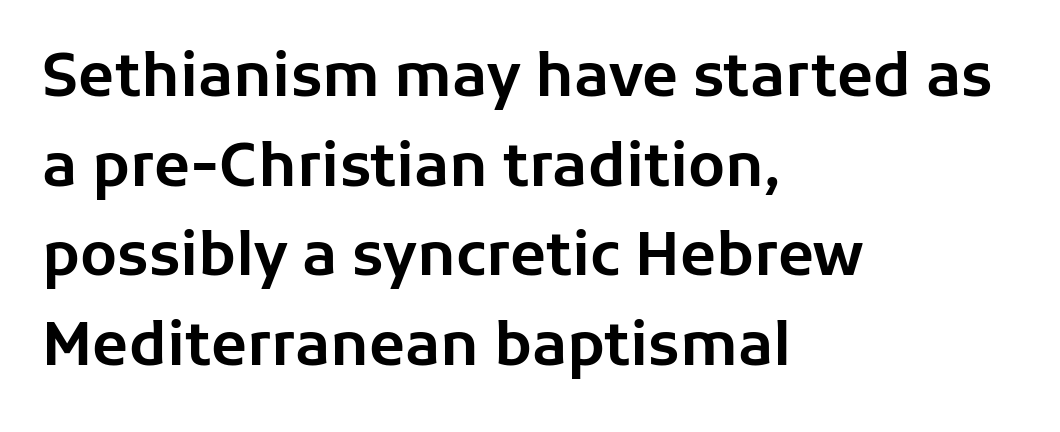
The rendering uses natural spacing where letterforms have individual widths. Honestly, the row spacing looks completely unremarkable. What kind of face is this? One without serifs — a sans. Alignment: flush left. The zone under the glyphs is completely vacant.
